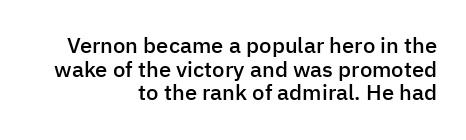
{"italic": "no", "bold": "semi", "underline": "no", "align": "right", "line_spacing": "tight", "line_spacing_ratio": 1.07, "letter_spacing": "normal", "letter_spacing_em": 0.0, "glyph_px": 22}
